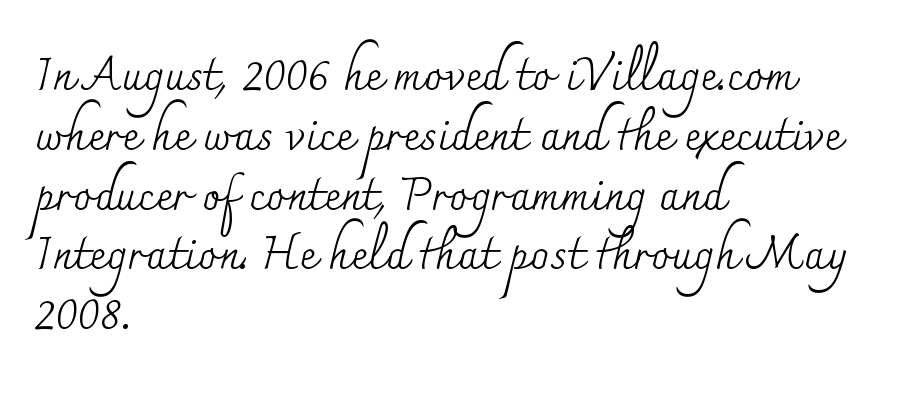
Q: Is the text bold? A: No.
Q: Is the text italic (slanted)? A: Yes.
Q: Is the typeface a serif or a sans-serif typeface? A: Serif.
Q: Is the text underlined? A: No.
Q: How is the paragraph aligned? A: Left-aligned.
Q: Is the spacing between letters normal or unusually wide? A: Normal.
Q: Is the spacing between lines tight, normal or loose? A: Normal.
Q: Width (condensed, normal, or wide)? A: Normal.
Q: Stroke contrast? A: Medium.
Q: x-height? A: Small.
Q: Monospaced? A: No.
